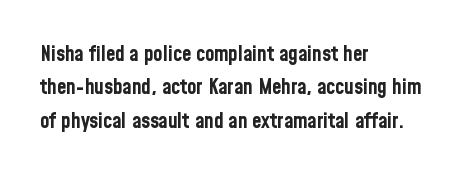
The image shows 21 px bold type, upright; set left-aligned, normal line spacing (1.59x), normal letter spacing, not underlined.
